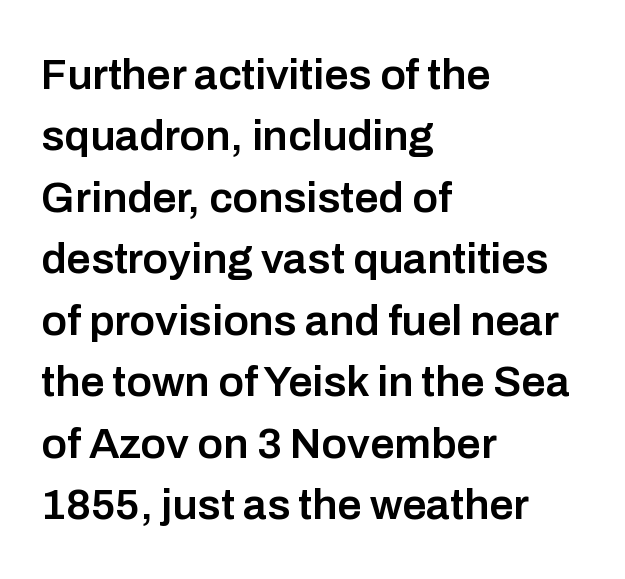
Unlike italic type, these characters show no tilt at all. Summary of vertical rhythm: regular, with standard interline spacing. Layout note: lines flush left. Honestly, the letter spacing is just normal — you wouldn't notice it. Decoration check: the copy has no underline.
